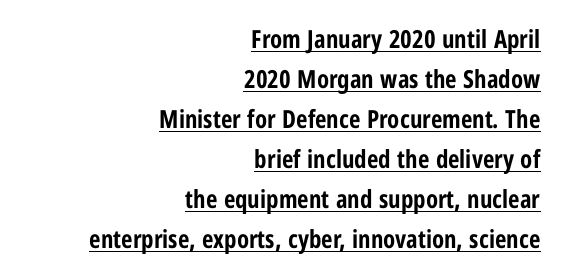
Q: Is the text bold? A: Yes.
Q: Is the text italic (slanted)? A: No, it is upright.
Q: Is the text underlined? A: Yes.
Q: How is the paragraph aligned? A: Right-aligned.
Q: Is the spacing between letters normal or unusually wide? A: Normal.
Q: Is the spacing between lines tight, normal or loose? A: Normal.
